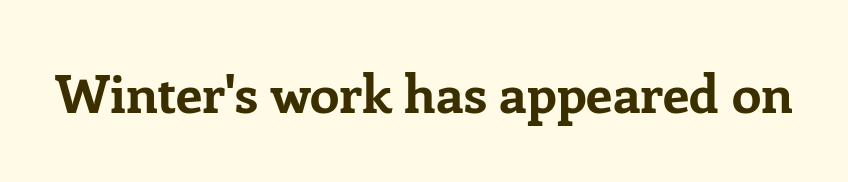
The image shows 53 px bold serif type, upright; set normal letter spacing, not underlined; low stroke contrast and a medium x-height.
